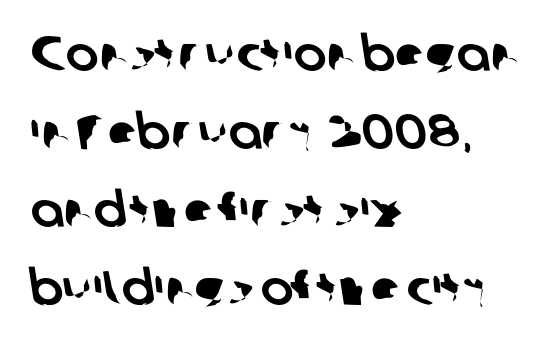
Only glyphs here, with clear space below each row. The typesetter chose a ragged-right arrangement here. The rendering uses a moderate line-height, typical for paragraphs. These lines are rendered in a variable-pitch font.
